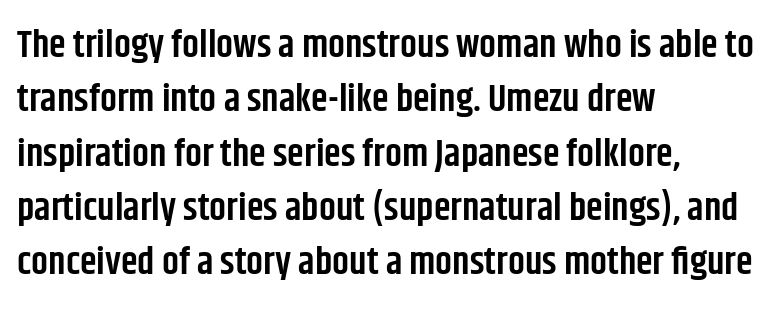
The image shows 38 px semibold, condensed sans-serif type, upright; set left-aligned, normal line spacing (1.43x), normal letter spacing, not underlined; low stroke contrast and a large x-height.
